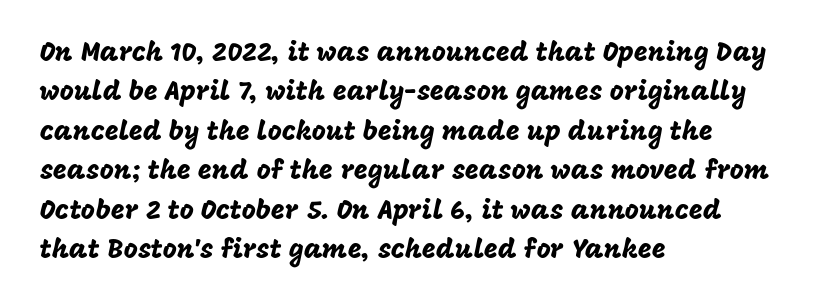
Rule under the text: the space is simply empty. The passage is arranged the way most books set body copy — flush left. Default kerning and tracking; the words read as compact shapes.
